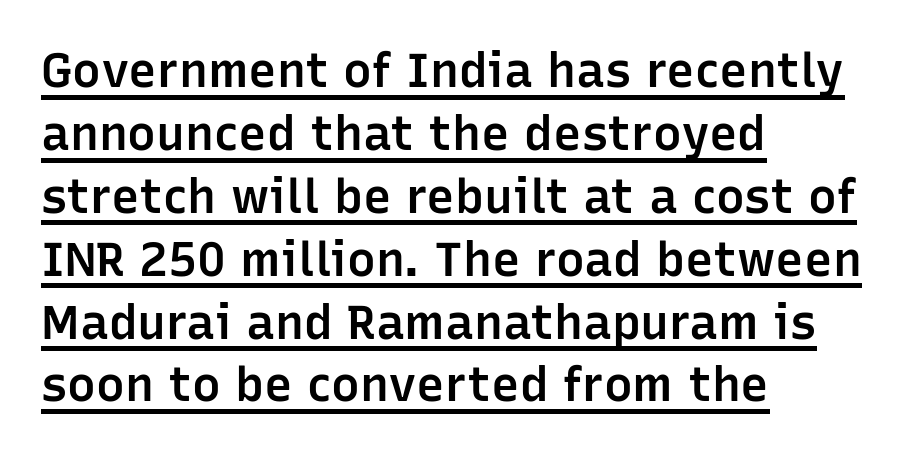
Q: Is the text bold? A: Semi-bold.
Q: Is the text italic (slanted)? A: No, it is upright.
Q: Is the typeface a serif or a sans-serif typeface? A: Sans-serif.
Q: Is the text underlined? A: Yes.
Q: How is the paragraph aligned? A: Left-aligned.
Q: Is the spacing between letters normal or unusually wide? A: Normal.
Q: Is the spacing between lines tight, normal or loose? A: Normal.
Q: Width (condensed, normal, or wide)? A: Normal.
Q: Stroke contrast? A: Low.
Q: x-height? A: Medium.
Q: Monospaced? A: No.
